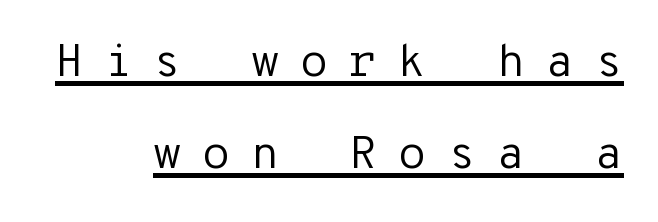
{"serif": "no", "italic": "no", "bold": "no", "weight": "regular", "width": "normal", "stroke_contrast": "low", "x_height": "medium", "monospaced": "yes", "underline": "yes", "align": "right", "line_spacing": "loose", "line_spacing_ratio": 2.01, "letter_spacing": "wide", "letter_spacing_em": 0.45, "glyph_px": 46}
